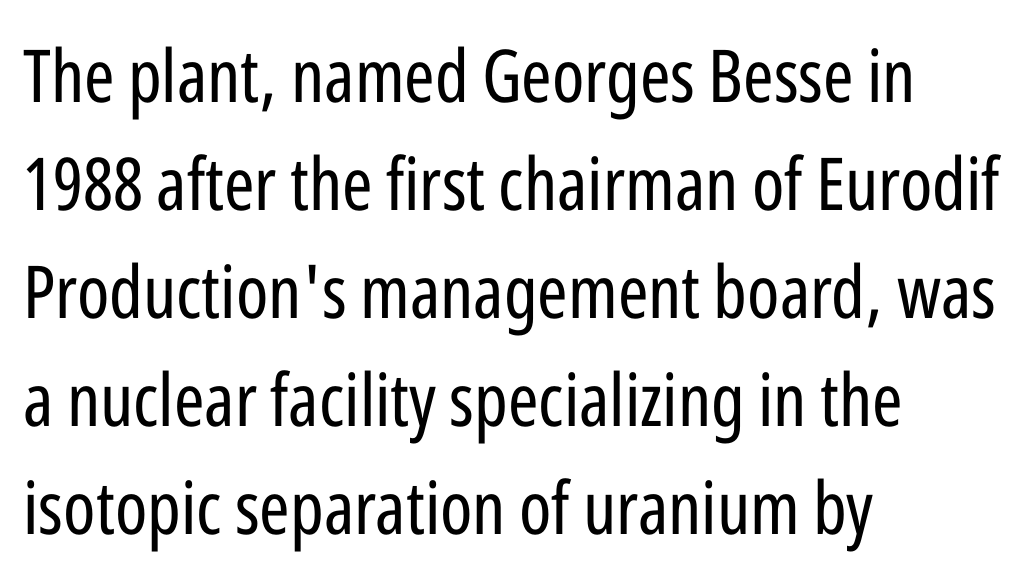
Q: Is the text bold? A: No.
Q: Is the text italic (slanted)? A: No, it is upright.
Q: Is the typeface a serif or a sans-serif typeface? A: Sans-serif.
Q: Is the text underlined? A: No.
Q: How is the paragraph aligned? A: Left-aligned.
Q: Is the spacing between letters normal or unusually wide? A: Normal.
Q: Is the spacing between lines tight, normal or loose? A: Normal.
Q: Width (condensed, normal, or wide)? A: Condensed.
Q: Stroke contrast? A: Low.
Q: x-height? A: Medium.
Q: Monospaced? A: No.
